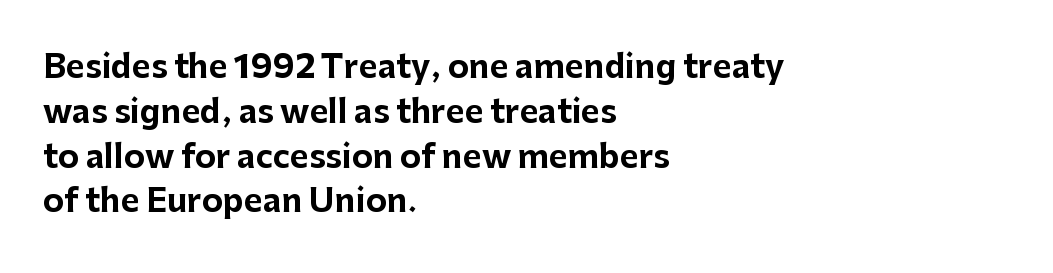
{"serif": "no", "italic": "no", "bold": "yes", "weight": "bold", "width": "normal", "stroke_contrast": "low", "x_height": "medium", "monospaced": "no", "underline": "no", "align": "left", "line_spacing": "normal", "line_spacing_ratio": 1.4, "letter_spacing": "normal", "letter_spacing_em": 0.0, "glyph_px": 32}
